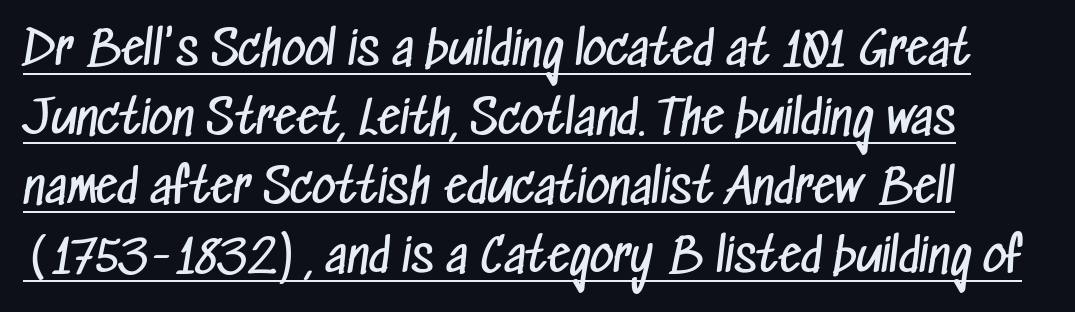
The image shows 46 px regular-weight, condensed sans-serif type; set normal line spacing (1.5x), normal letter spacing, underlined; low stroke contrast and a medium x-height.
